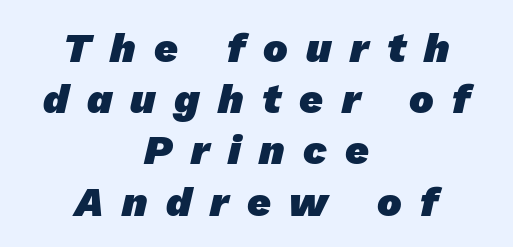
Q: Is the text bold? A: Yes.
Q: Is the typeface a serif or a sans-serif typeface? A: Sans-serif.
Q: Is the text underlined? A: No.
Q: How is the paragraph aligned? A: Centered.
Q: Is the spacing between letters normal or unusually wide? A: Unusually wide.
Q: Is the spacing between lines tight, normal or loose? A: Normal.
Q: Width (condensed, normal, or wide)? A: Normal.
Q: Stroke contrast? A: Low.
Q: x-height? A: Medium.
Q: Monospaced? A: No.
